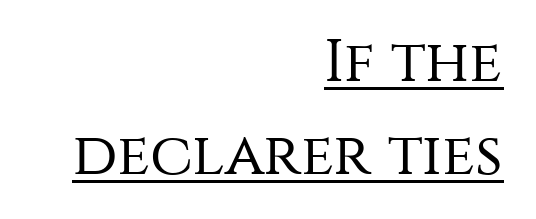
The image shows 60 px regular-weight sans-serif type, upright; set right-aligned, normal line spacing (1.55x), normal letter spacing, underlined; medium stroke contrast and a large x-height.
